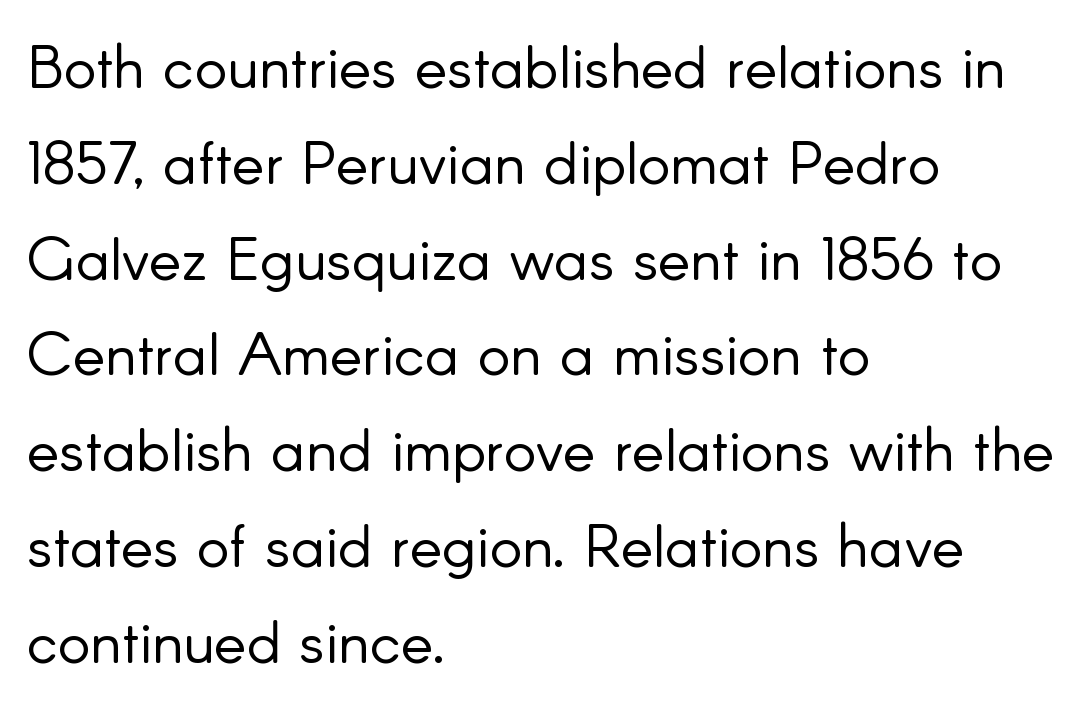
{"serif": "no", "italic": "no", "bold": "no", "weight": "light", "width": "normal", "stroke_contrast": "low", "x_height": "small", "monospaced": "no", "underline": "no", "align": "left", "line_spacing": "normal", "line_spacing_ratio": 1.57, "letter_spacing": "normal", "letter_spacing_em": 0.0, "glyph_px": 61}
